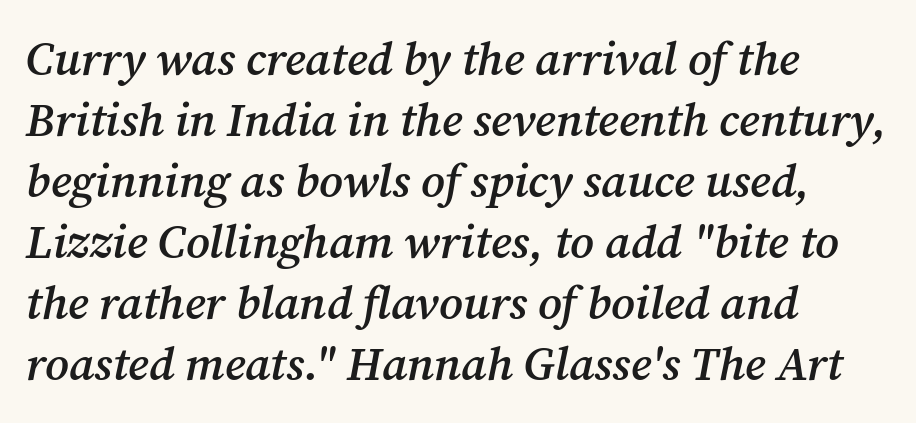
Students, observe: this is what conventionally led text looks like. Does the type have serifs? Yes, each stem ends in a small foot. The sample has been set in demibold, a notch under bold. Characters are canted at an angle relative to the baseline's perpendicular.
